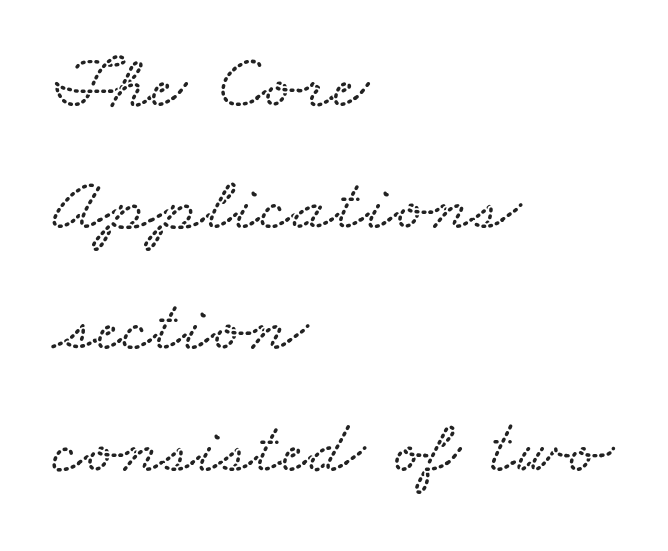
This sample keeps an unexceptional amount of space between lines. If you drew a ruler down the left edge, every line would touch it. The rendering uses natural spacing where letterforms have individual widths. The line texture is even and compact thanks to regular tracking. The words here are not underlined.
